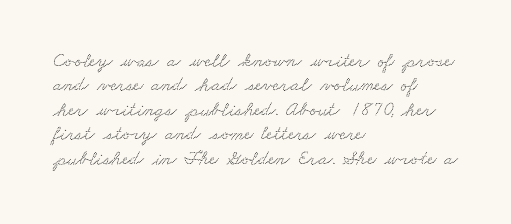
Look at the tracking — it's just the regular setting, nothing added. Just letters on the line, the space beneath them empty. Where is the straight margin? On the left.
